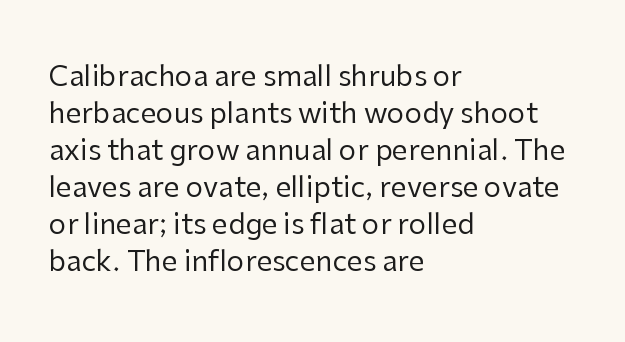
The image shows 28 px regular-weight sans-serif type, upright; set left-aligned, normal line spacing (1.32x), normal letter spacing, not underlined; low stroke contrast and a medium x-height.
